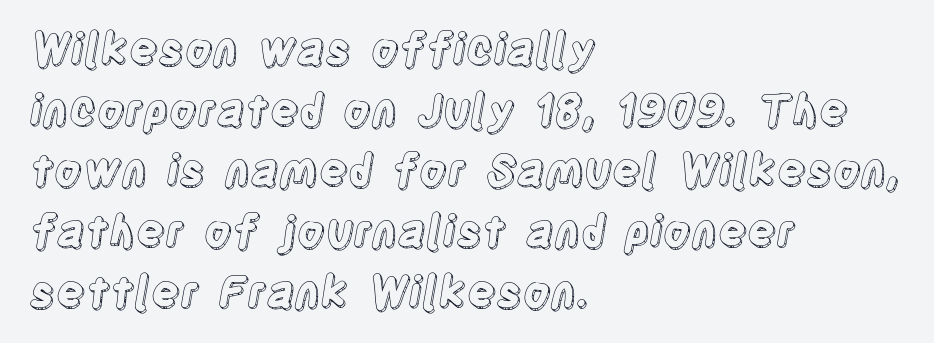
{"width": "condensed", "x_height": "large", "monospaced": "no", "underline": "no", "align": "left", "line_spacing": "normal", "line_spacing_ratio": 1.41, "letter_spacing": "normal", "letter_spacing_em": 0.0, "glyph_px": 43}
